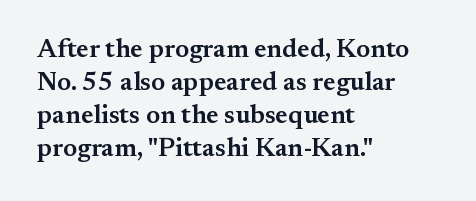
{"italic": "no", "bold": "semi", "underline": "no", "align": "left", "line_spacing": "normal", "line_spacing_ratio": 1.27, "letter_spacing": "normal", "letter_spacing_em": 0.0, "glyph_px": 26}
